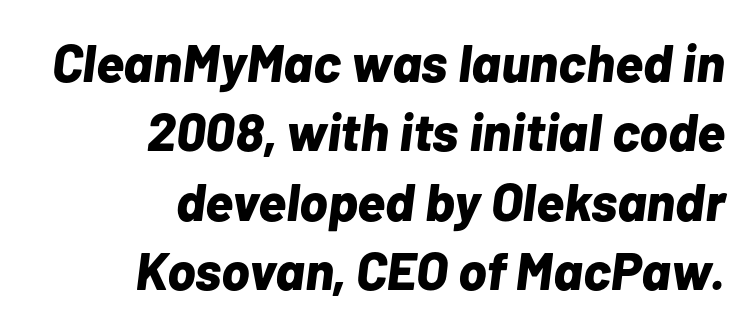
Q: Is the text bold? A: Yes.
Q: Is the text italic (slanted)? A: Yes, it leans right by about 7 degrees.
Q: Is the text underlined? A: No.
Q: How is the paragraph aligned? A: Right-aligned.
Q: Is the spacing between letters normal or unusually wide? A: Normal.
Q: Is the spacing between lines tight, normal or loose? A: Normal.
Q: Width (condensed, normal, or wide)? A: Normal.
Q: Stroke contrast? A: Low.
Q: x-height? A: Medium.
Q: Monospaced? A: No.
